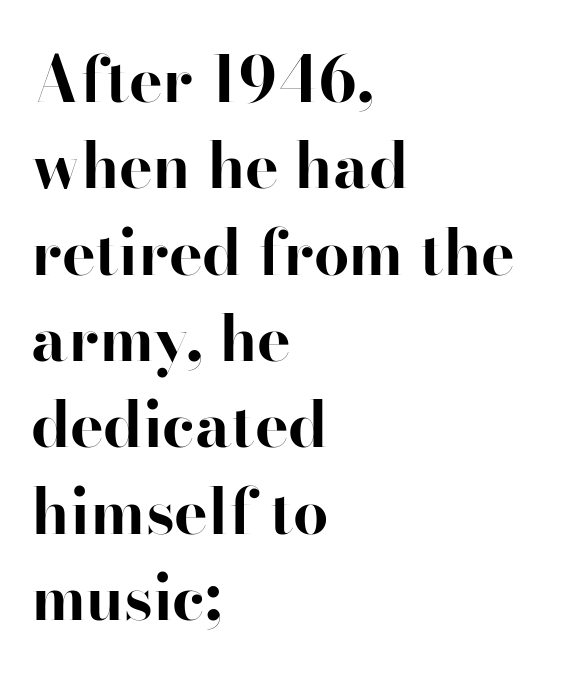
{"serif": "yes", "italic": "no", "bold": "yes", "weight": "bold", "width": "normal", "stroke_contrast": "high", "x_height": "small", "monospaced": "no", "underline": "no", "align": "left", "line_spacing": "normal", "line_spacing_ratio": 1.37, "letter_spacing": "normal", "letter_spacing_em": 0.0, "glyph_px": 63}
